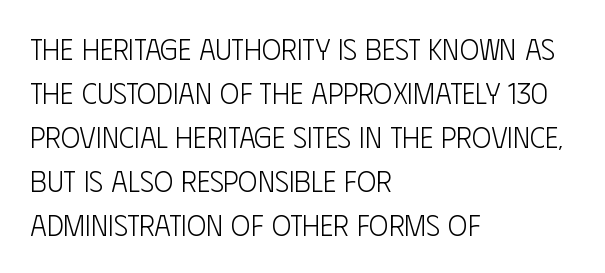
Look at the tracking — it's just the regular setting, nothing added. Unlike italic type, these characters show no tilt at all. Descenders are the only things crossing below the line. No heavy texture on the line: the type isn't bold.
